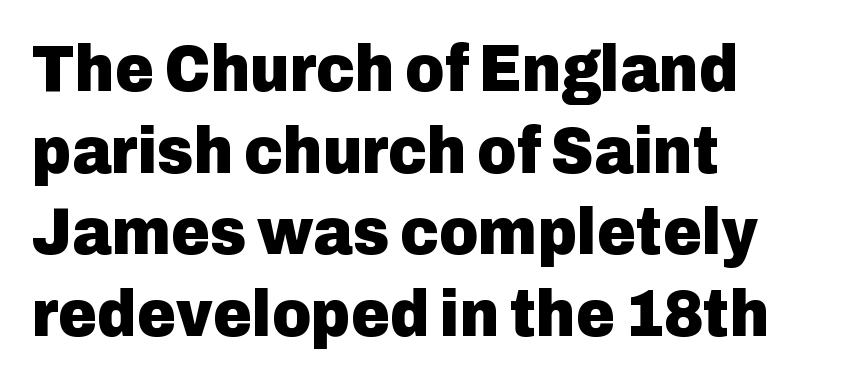
Q: Is the text bold? A: Yes.
Q: Is the text italic (slanted)? A: No, it is upright.
Q: Is the typeface a serif or a sans-serif typeface? A: Sans-serif.
Q: Is the text underlined? A: No.
Q: How is the paragraph aligned? A: Left-aligned.
Q: Is the spacing between letters normal or unusually wide? A: Normal.
Q: Width (condensed, normal, or wide)? A: Normal.
Q: Stroke contrast? A: Low.
Q: x-height? A: Medium.
Q: Monospaced? A: No.
